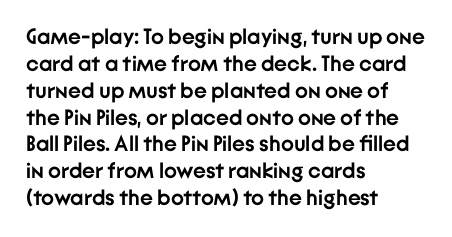
{"italic": "no", "bold": "yes", "underline": "no", "align": "left", "line_spacing_ratio": 1.22, "letter_spacing": "normal", "letter_spacing_em": 0.0, "glyph_px": 22}
